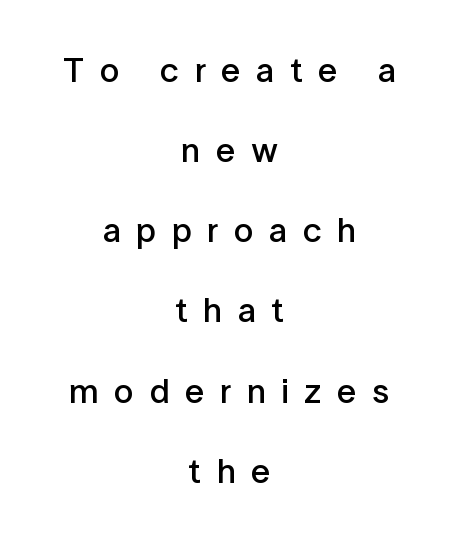
The image shows 35 px semibold sans-serif type, upright; set centered, loose line spacing (2.29x), unusually wide letter spacing (+0.44 em), not underlined; low stroke contrast and a medium x-height.
